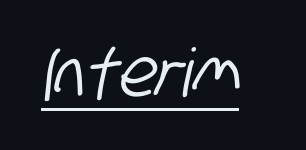
Serif or sans? Sans — the stroke terminals are bare. The rendering uses natural spacing where letterforms have individual widths. This sample uses plain, unmodified letter spacing. The lettering is marked with a stroke running underneath it.
